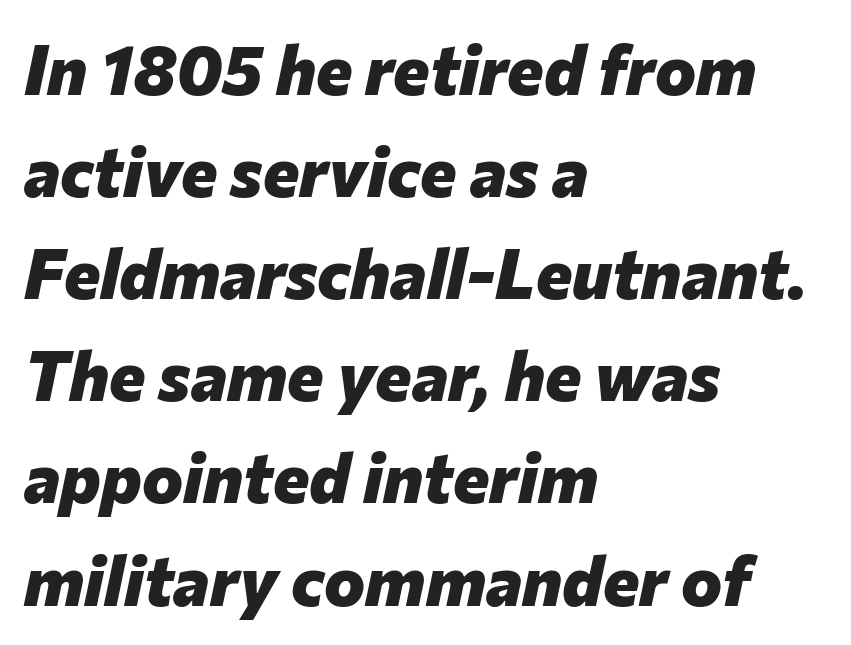
{"italic": "yes", "lean": "right", "slant_degrees": 12, "bold": "yes", "weight": "heavy", "width": "normal", "stroke_contrast": "low", "x_height": "medium", "monospaced": "no", "underline": "no", "align": "left", "line_spacing": "normal", "line_spacing_ratio": 1.48, "letter_spacing": "normal", "letter_spacing_em": 0.0, "glyph_px": 69}
